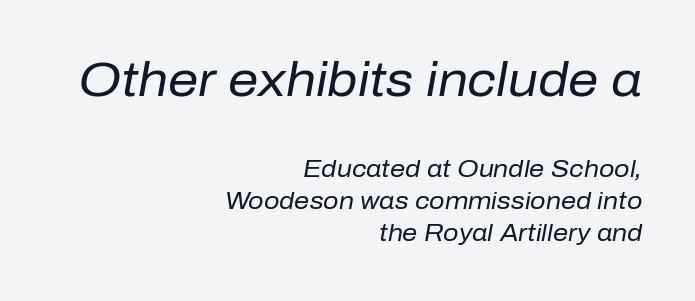
Does the copy run flush right? Yes — the right margin is perfectly even. Words appear dense and cohesive because spacing is normal. Does the lettering tilt? It does — this is italic. Quick note: interline space is typical. Which chunk is bigger? The first one — the top block dwarfs the bottom.
